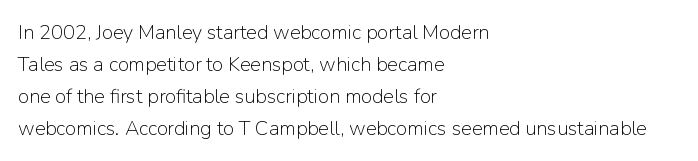
Caption: standard tracking, unaltered. The line-height multiplier appears to be the usual default. Type without underlining. This sample uses an upright cut, with every glyph sitting square on the baseline. This rendering uses left alignment, leaving the right contour irregular. The characters are drawn with everyday or finer stroke widths.
